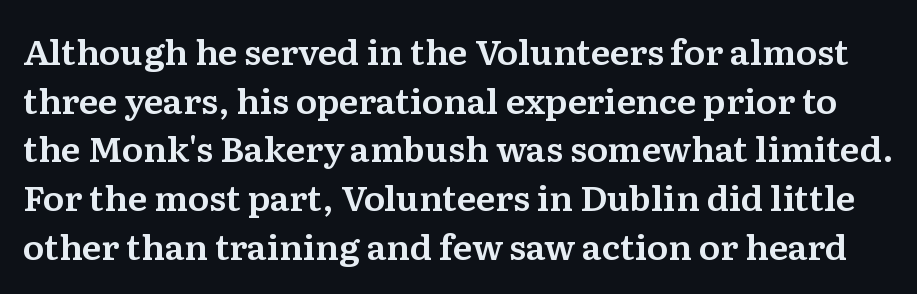
Q: Is the text italic (slanted)? A: No, it is upright.
Q: Is the typeface a serif or a sans-serif typeface? A: Serif.
Q: Is the text underlined? A: No.
Q: Is the spacing between letters normal or unusually wide? A: Normal.
Q: Is the spacing between lines tight, normal or loose? A: Normal.
Q: Width (condensed, normal, or wide)? A: Normal.
Q: Stroke contrast? A: Medium.
Q: x-height? A: Medium.
Q: Monospaced? A: No.
